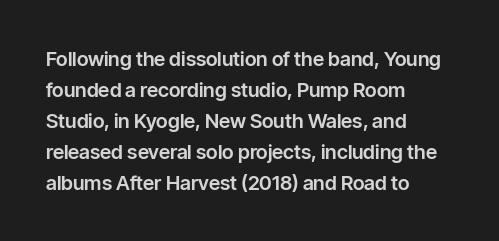
Q: Is the text italic (slanted)? A: No, it is upright.
Q: Is the text underlined? A: No.
Q: How is the paragraph aligned? A: Left-aligned.
Q: Is the spacing between letters normal or unusually wide? A: Normal.
Q: Is the spacing between lines tight, normal or loose? A: Normal.
